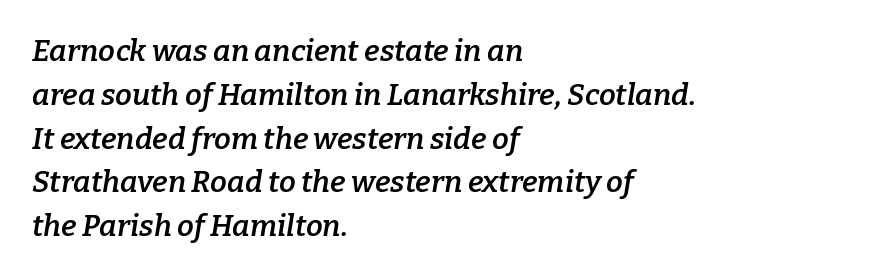
Q: Is the text bold? A: Semi-bold.
Q: Is the text italic (slanted)? A: Yes, it leans right by about 9 degrees.
Q: Is the typeface a serif or a sans-serif typeface? A: Serif.
Q: Is the text underlined? A: No.
Q: How is the paragraph aligned? A: Left-aligned.
Q: Is the spacing between letters normal or unusually wide? A: Normal.
Q: Is the spacing between lines tight, normal or loose? A: Normal.
Q: Width (condensed, normal, or wide)? A: Normal.
Q: Stroke contrast? A: Low.
Q: x-height? A: Medium.
Q: Monospaced? A: No.
